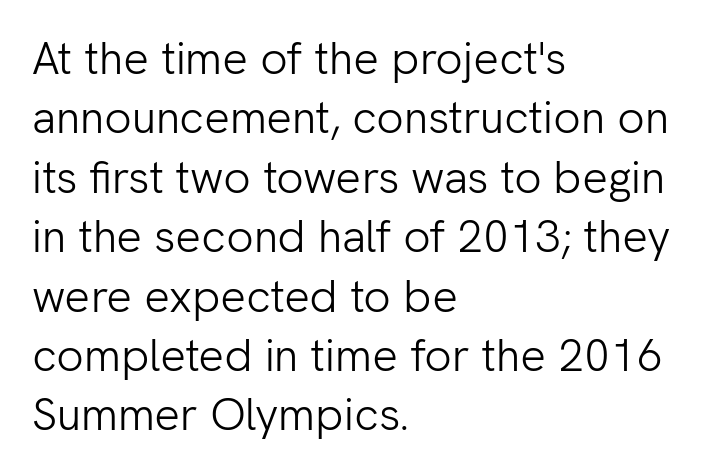
{"serif": "no", "italic": "no", "bold": "no", "weight": "light", "width": "normal", "stroke_contrast": "low", "x_height": "medium", "monospaced": "no", "underline": "no", "align": "left", "line_spacing": "normal", "line_spacing_ratio": 1.32, "letter_spacing": "normal", "letter_spacing_em": 0.0, "glyph_px": 45}
